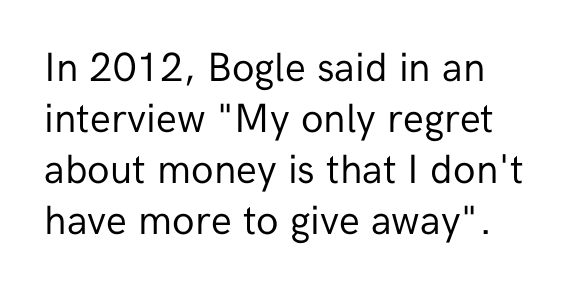
The paragraph has a hard left edge and a soft right edge. Caption: standard tracking, unaltered. Does the type have serifs? No, each stem ends abruptly. You could not count columns in this text — the font is proportionally spaced.
